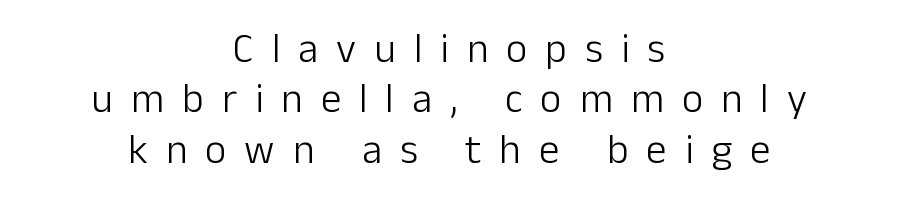
{"serif": "no", "italic": "no", "bold": "no", "weight": "light", "width": "normal", "stroke_contrast": "low", "x_height": "medium", "monospaced": "no", "underline": "no", "align": "center", "line_spacing_ratio": 1.23, "letter_spacing": "wide", "letter_spacing_em": 0.44, "glyph_px": 41}
